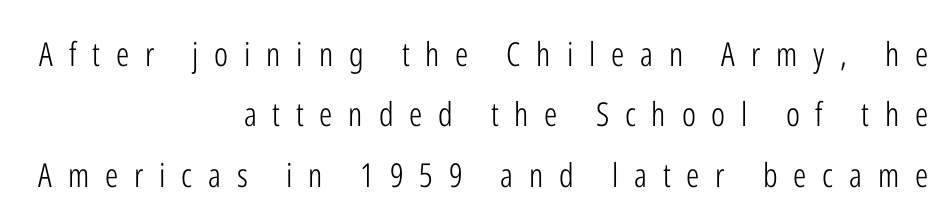
This is roman type, the default non-slanted kind. The rag falls on the left side of this text block. The passage shown is typed in a proportional face where columns would drift. The passage shown has open, widely tracked lettering throughout.
